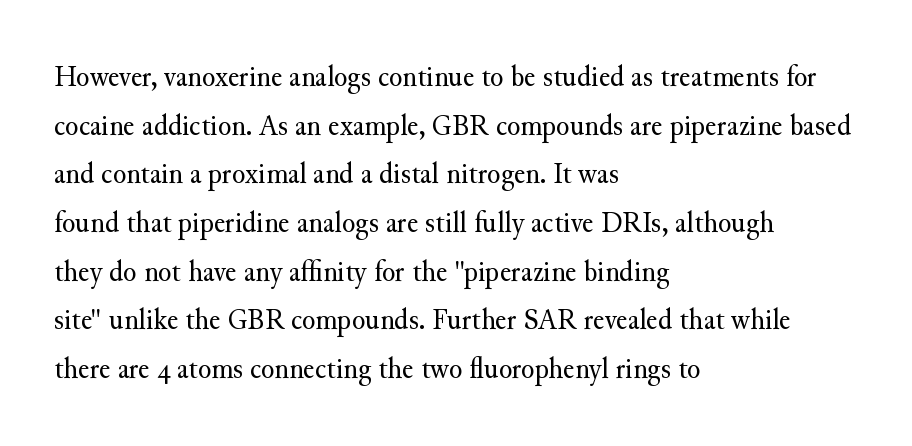
{"serif": "yes", "italic": "no", "bold": "no", "weight": "regular", "width": "normal", "stroke_contrast": "medium", "x_height": "small", "monospaced": "no", "underline": "no", "align": "left", "line_spacing": "normal", "line_spacing_ratio": 1.57, "letter_spacing": "normal", "letter_spacing_em": 0.0, "glyph_px": 31}
